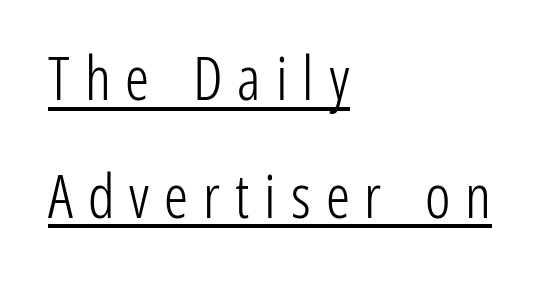
Q: Is the text bold? A: No.
Q: Is the text italic (slanted)? A: No, it is upright.
Q: Is the typeface a serif or a sans-serif typeface? A: Sans-serif.
Q: Is the text underlined? A: Yes.
Q: How is the paragraph aligned? A: Left-aligned.
Q: Is the spacing between letters normal or unusually wide? A: Unusually wide.
Q: Is the spacing between lines tight, normal or loose? A: Loose.
Q: Width (condensed, normal, or wide)? A: Condensed.
Q: Stroke contrast? A: Low.
Q: x-height? A: Medium.
Q: Monospaced? A: No.
